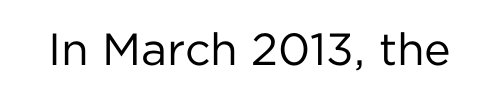
Q: Is the text bold? A: No.
Q: Is the text italic (slanted)? A: No, it is upright.
Q: Is the typeface a serif or a sans-serif typeface? A: Sans-serif.
Q: Is the text underlined? A: No.
Q: Is the spacing between letters normal or unusually wide? A: Normal.
Q: Width (condensed, normal, or wide)? A: Normal.
Q: Stroke contrast? A: Low.
Q: x-height? A: Medium.
Q: Monospaced? A: No.
